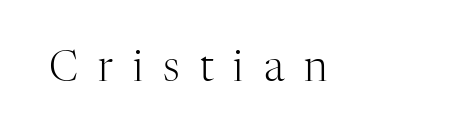
Does extra space separate the letters? Yes, quite a lot of it. Do the characters align in a grid? No, the font is proportional. The strokes carry an ordinary text weight at most. Does the lettering tilt? It doesn't — this is upright. This rendering employs a face with finishing strokes, i.e., a serif.
